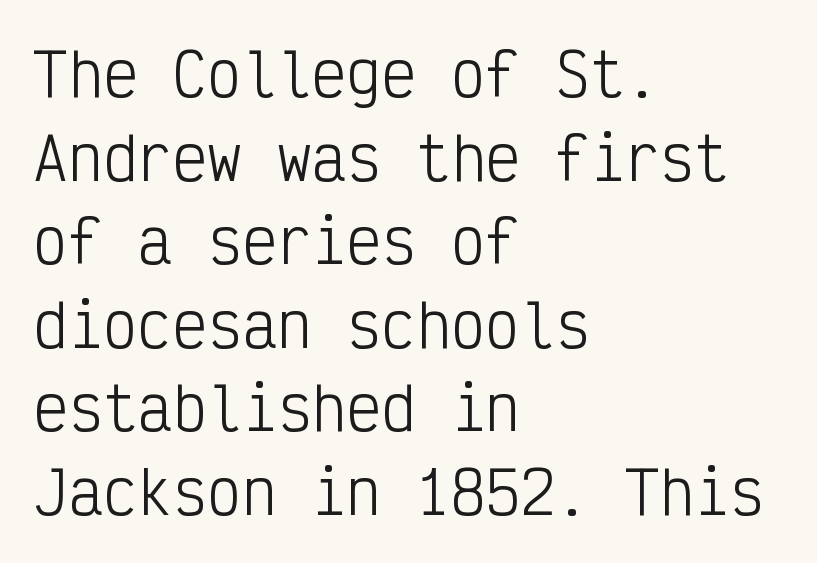
Q: Is the text bold? A: No.
Q: Is the text italic (slanted)? A: No, it is upright.
Q: Is the typeface a serif or a sans-serif typeface? A: Sans-serif.
Q: Is the text underlined? A: No.
Q: How is the paragraph aligned? A: Left-aligned.
Q: Is the spacing between letters normal or unusually wide? A: Normal.
Q: Is the spacing between lines tight, normal or loose? A: Normal.
Q: Width (condensed, normal, or wide)? A: Condensed.
Q: Stroke contrast? A: Low.
Q: x-height? A: Medium.
Q: Monospaced? A: Yes.
